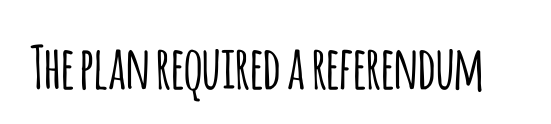
The image shows 59 px condensed sans-serif type, upright; set normal letter spacing, not underlined; low stroke contrast and a large x-height.
